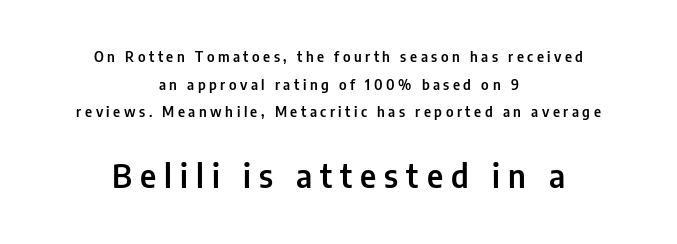
The vertical gap from one line to the next is large. Think of a printed novel: that variable character pitch is what you see here. Larger block? The one below; the one above is distinctly smaller. A student would call this center alignment; a typographer would say set centered. Nope, no serifs anywhere on these letters.
